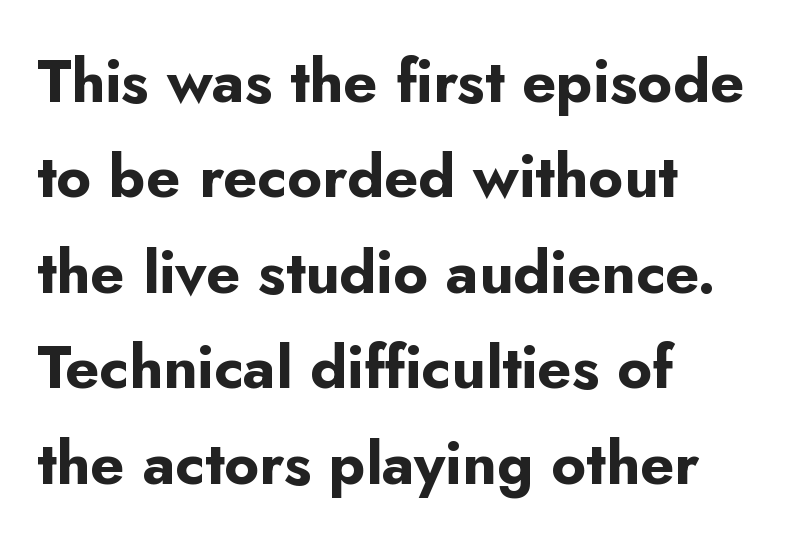
Q: Is the text bold? A: Yes.
Q: Is the text italic (slanted)? A: No, it is upright.
Q: Is the typeface a serif or a sans-serif typeface? A: Sans-serif.
Q: Is the text underlined? A: No.
Q: How is the paragraph aligned? A: Left-aligned.
Q: Is the spacing between letters normal or unusually wide? A: Normal.
Q: Is the spacing between lines tight, normal or loose? A: Normal.
Q: Width (condensed, normal, or wide)? A: Normal.
Q: Stroke contrast? A: Low.
Q: x-height? A: Small.
Q: Monospaced? A: No.
